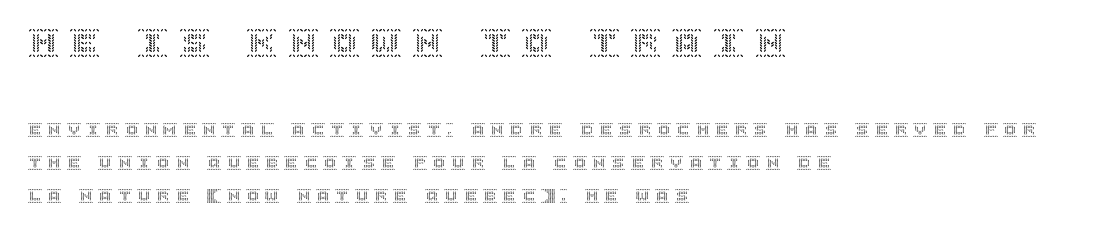
{"italic": "no", "width": "normal", "x_height": "large", "underline": "no", "align": "left", "line_spacing": "loose", "line_spacing_ratio": 2.36, "letter_spacing": "wide", "letter_spacing_em": 0.38, "larger_block": "first", "size_ratio": 2.14, "glyph_px": 30}
